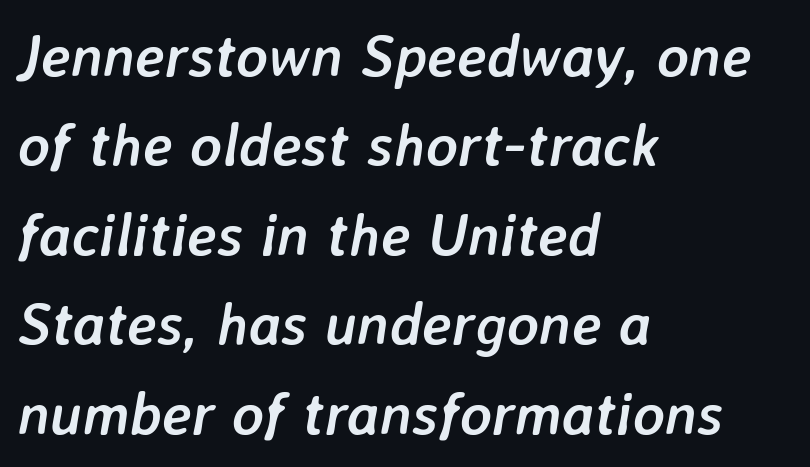
Descenders are the only things crossing below the line. Short and long lines alike share a common starting point at left. Heft: maximum for text — a bold. Evenly set lines give the paragraph a standard silhouette. The text carries the slant typical of an italic or oblique font. Proportional: the letters do not fall into vertical columns.
